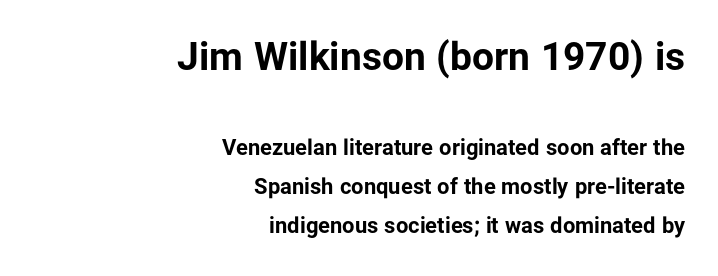
The image shows 39 px bold sans-serif type, upright; set right-aligned, line spacing 1.78x, normal letter spacing, not underlined; the first (top) block is 1.77x larger; low stroke contrast and a medium x-height.
